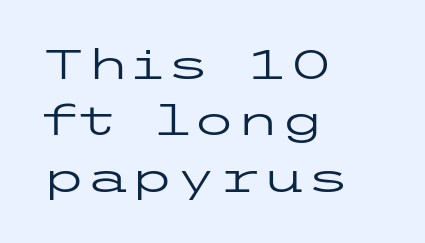
Q: Is the text bold? A: No.
Q: Is the text italic (slanted)? A: No, it is upright.
Q: Is the typeface a serif or a sans-serif typeface? A: Sans-serif.
Q: Is the text underlined? A: No.
Q: How is the paragraph aligned? A: Left-aligned.
Q: Is the spacing between letters normal or unusually wide? A: Normal.
Q: Is the spacing between lines tight, normal or loose? A: Normal.
Q: Width (condensed, normal, or wide)? A: Wide.
Q: Stroke contrast? A: Low.
Q: x-height? A: Medium.
